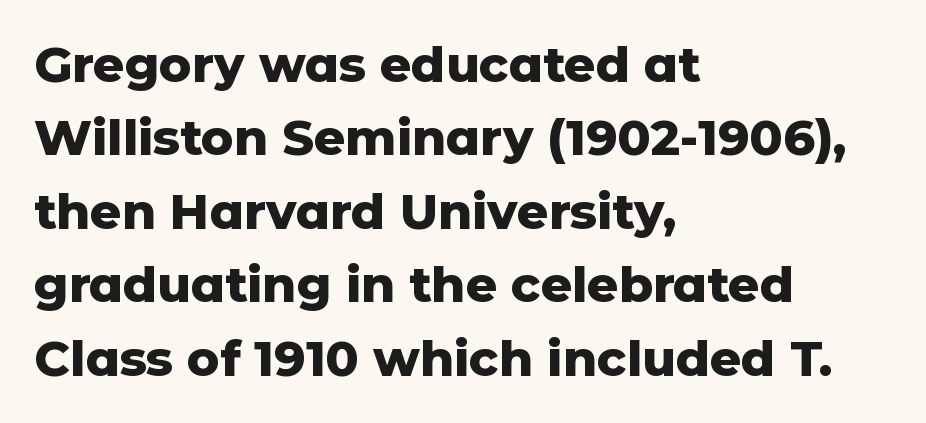
{"serif": "no", "italic": "no", "bold": "yes", "weight": "heavy", "width": "normal", "stroke_contrast": "low", "x_height": "medium", "monospaced": "no", "underline": "no", "align": "left", "line_spacing": "normal", "line_spacing_ratio": 1.5, "letter_spacing": "normal", "letter_spacing_em": 0.0, "glyph_px": 49}
